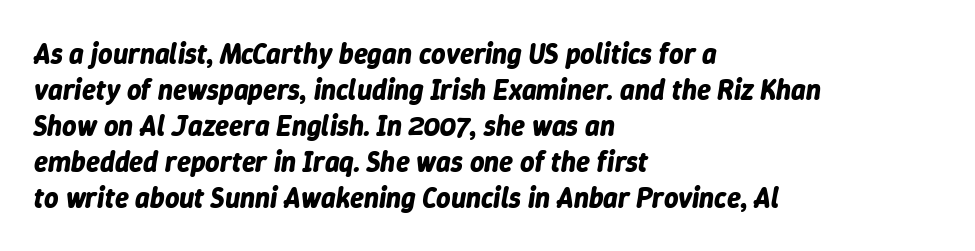
Check under the words: just untouched page. Does the copy run flush right? No — it runs flush left. Normally led — the rows are evenly, conventionally spaced. Notice how the stems are inclined rather than vertical — that's the hallmark of italics. A typesetter would call this proportional, since set widths differ per character. Between one letter and the next there's only the usual sliver of space.
